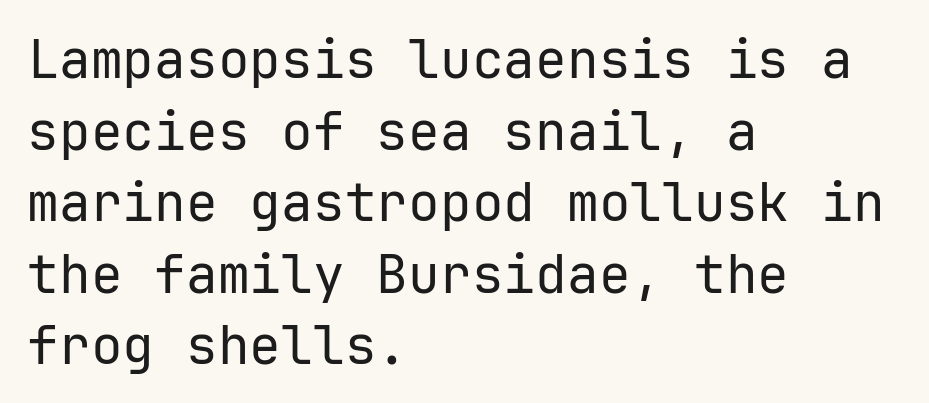
Q: Is the text bold? A: No.
Q: Is the text italic (slanted)? A: No, it is upright.
Q: Is the typeface a serif or a sans-serif typeface? A: Sans-serif.
Q: Is the text underlined? A: No.
Q: How is the paragraph aligned? A: Left-aligned.
Q: Is the spacing between letters normal or unusually wide? A: Normal.
Q: Is the spacing between lines tight, normal or loose? A: Normal.
Q: Width (condensed, normal, or wide)? A: Normal.
Q: Stroke contrast? A: Low.
Q: x-height? A: Medium.
